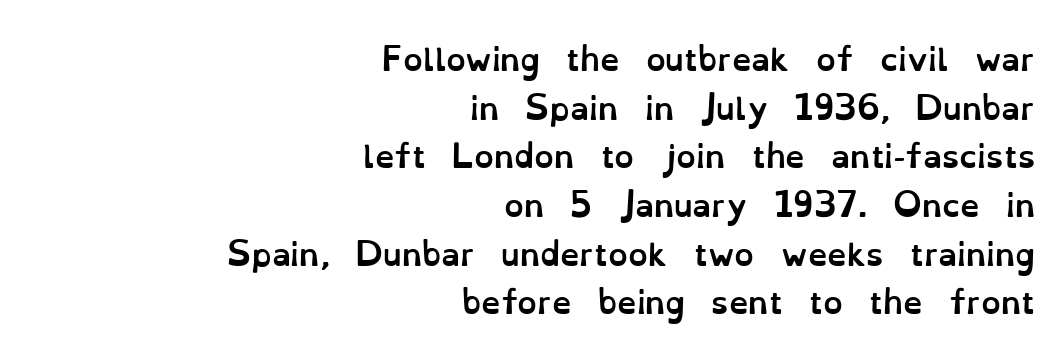
The area under the type is left untouched. The axis of the letterforms is exactly vertical. One glance says typical: line gaps are just what's usual. Here the designer chose a conventional face with non-uniform glyph widths.
